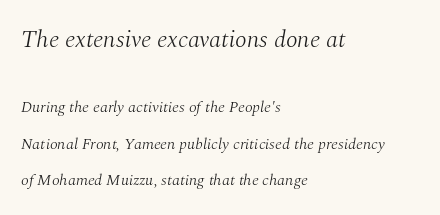
This reads as an unemphasized weight, regular at the heaviest. Underlining? Definitely not there. Horizontally, the lines are justified to the leading edge only. The more generous point size was reserved for the upper chunk.
